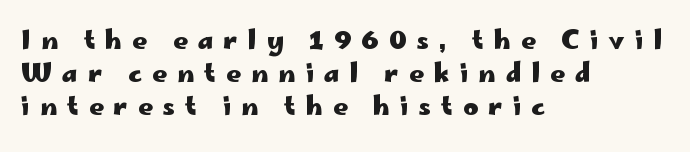
The image shows 25 px bold type, upright; set left-aligned, normal line spacing (1.32x), unusually wide letter spacing (+0.41 em), not underlined.
